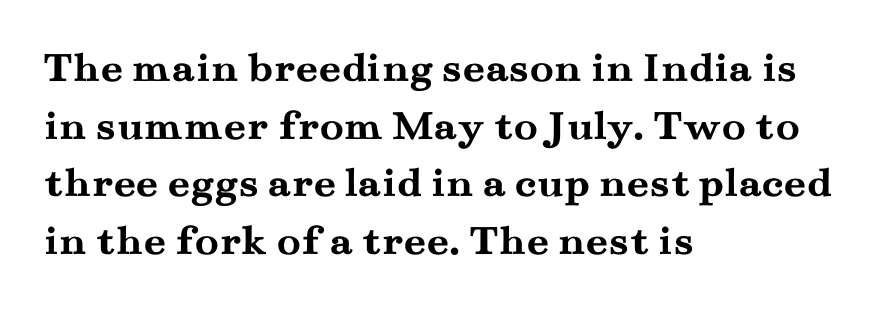
Visually the block forms a straight wall on the left and a jagged coastline on the right. You can tell it's not italic because the verticals are truly vertical. Unlike a clean sans, this face finishes its strokes with serifs. The line-height multiplier appears to be the usual default. Students, note that the glyphs here touch the page at normal intervals. Beneath every word, the page is bare.
